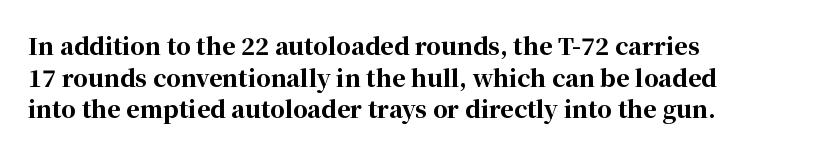
One glance says typical: line gaps are just what's usual. The letters stand upright; this is a roman face. These lines stack with their left ends in a neat column. Bold? Absolutely — the strokes are thick and heavy.
